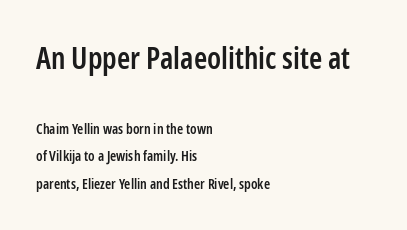
{"serif": "no", "italic": "no", "bold": "semi", "weight": "semibold", "width": "condensed", "stroke_contrast": "low", "x_height": "medium", "monospaced": "no", "underline": "no", "align": "left", "line_spacing": "loose", "line_spacing_ratio": 1.96, "letter_spacing": "normal", "letter_spacing_em": 0.0, "larger_block": "first", "size_ratio": 2.14, "glyph_px": 30}
